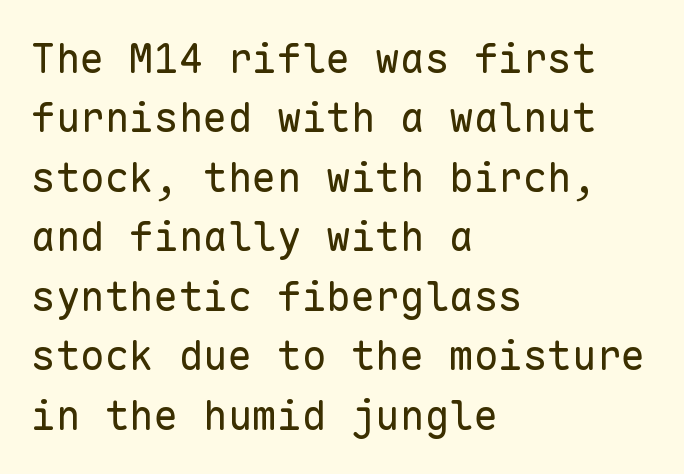
The image shows 41 px regular-weight sans-serif type, upright, monospaced; set left-aligned, normal line spacing (1.45x), normal letter spacing, not underlined; low stroke contrast and a medium x-height.
